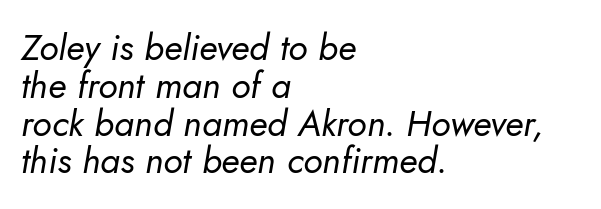
Q: Is the text bold? A: No.
Q: Is the typeface a serif or a sans-serif typeface? A: Sans-serif.
Q: Is the text underlined? A: No.
Q: How is the paragraph aligned? A: Left-aligned.
Q: Is the spacing between letters normal or unusually wide? A: Normal.
Q: Is the spacing between lines tight, normal or loose? A: Tight.
Q: Width (condensed, normal, or wide)? A: Normal.
Q: Stroke contrast? A: Low.
Q: x-height? A: Small.
Q: Monospaced? A: No.
